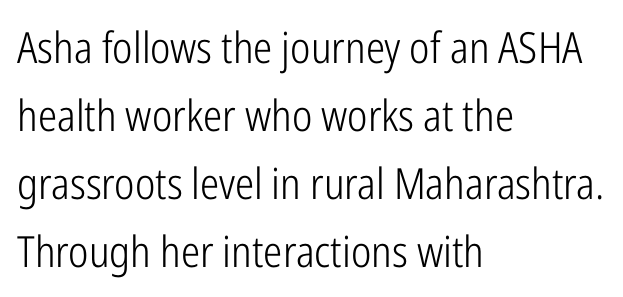
Q: Is the text bold? A: No.
Q: Is the text italic (slanted)? A: No, it is upright.
Q: Is the typeface a serif or a sans-serif typeface? A: Sans-serif.
Q: Is the text underlined? A: No.
Q: How is the paragraph aligned? A: Left-aligned.
Q: Is the spacing between letters normal or unusually wide? A: Normal.
Q: Is the spacing between lines tight, normal or loose? A: Normal.
Q: Width (condensed, normal, or wide)? A: Condensed.
Q: Stroke contrast? A: Low.
Q: x-height? A: Medium.
Q: Monospaced? A: No.
